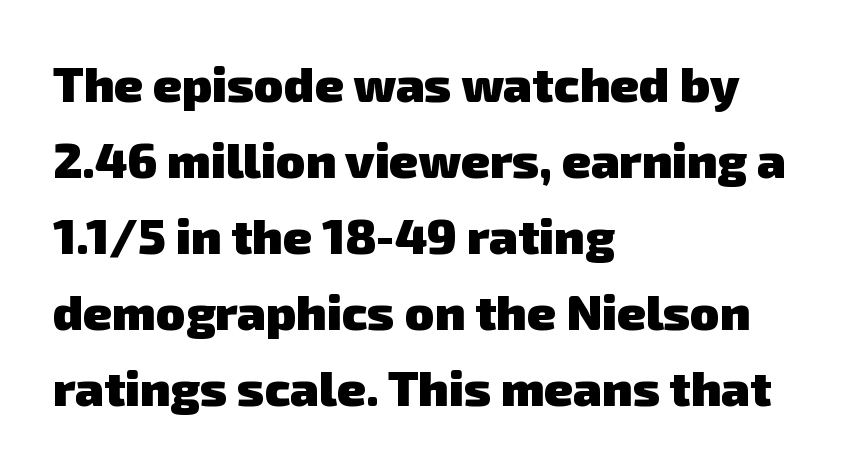
The image shows 49 px heavy sans-serif type; set left-aligned, normal line spacing (1.55x), normal letter spacing, not underlined; low stroke contrast and a medium x-height.
